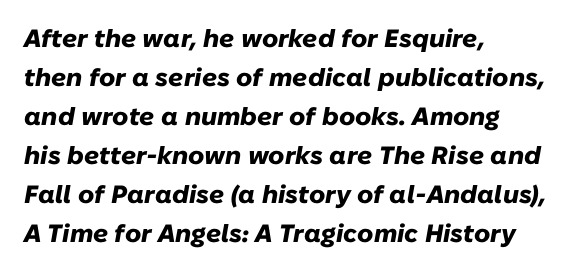
Notice how descenders clear the ascenders below comfortably — that's standard leading. If you drew a line through each stem, it would be angled. Each glyph is drawn with heavy, bold strokes. Casual observation: everything's shoved over to the left.
